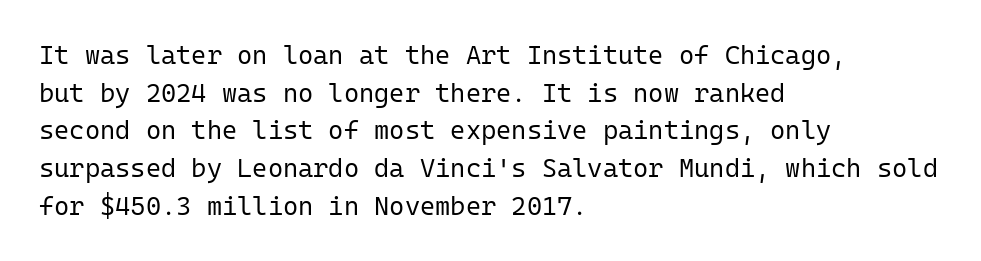
This sample is left-justified, so line endings fall wherever the words run out. Short note: letters normally spaced. These lines were composed using upright roman letters. Nothing heavy about these letters — not bold at all. The glyphs are unaccompanied by any horizontal stroke below them. Quick note: interline space is typical.
